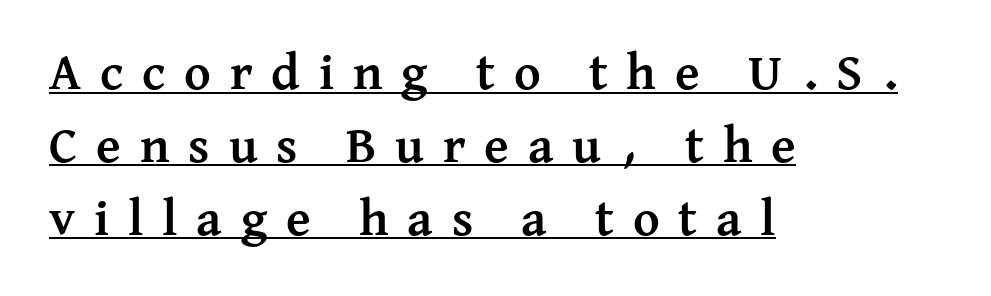
This sample keeps an unexceptional amount of space between lines. Typesetter's note: full bold, strokes at maximum text heaviness. The rendering uses natural spacing where letterforms have individual widths. Is the letter spacing exaggerated? Yes — the characters are pushed far apart.
